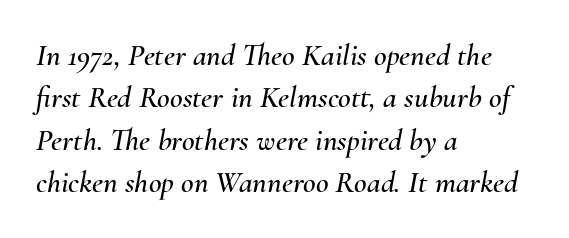
Q: Is the text italic (slanted)? A: Yes, it leans right by about 10 degrees.
Q: Is the text underlined? A: No.
Q: How is the paragraph aligned? A: Left-aligned.
Q: Is the spacing between letters normal or unusually wide? A: Normal.
Q: Is the spacing between lines tight, normal or loose? A: Normal.
Q: Width (condensed, normal, or wide)? A: Normal.
Q: Stroke contrast? A: Medium.
Q: x-height? A: Small.
Q: Monospaced? A: No.
